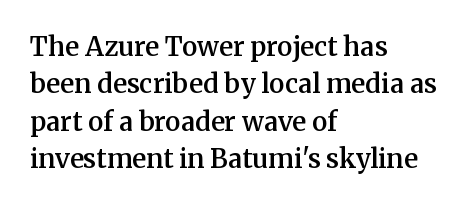
One-word summary of the alignment: left. A bit beefed up — I'd call it semibold rather than bold. Normally led — the rows are evenly, conventionally spaced. Bare-footed words on every line. If you drew a line through each stem, it would be perfectly vertical.
